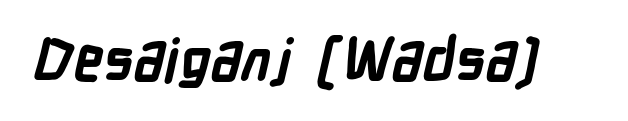
Q: Is the text bold? A: Yes.
Q: Is the typeface a serif or a sans-serif typeface? A: Sans-serif.
Q: Is the text underlined? A: No.
Q: Is the spacing between letters normal or unusually wide? A: Normal.
Q: Width (condensed, normal, or wide)? A: Condensed.
Q: Stroke contrast? A: Low.
Q: x-height? A: Medium.
Q: Monospaced? A: No.
